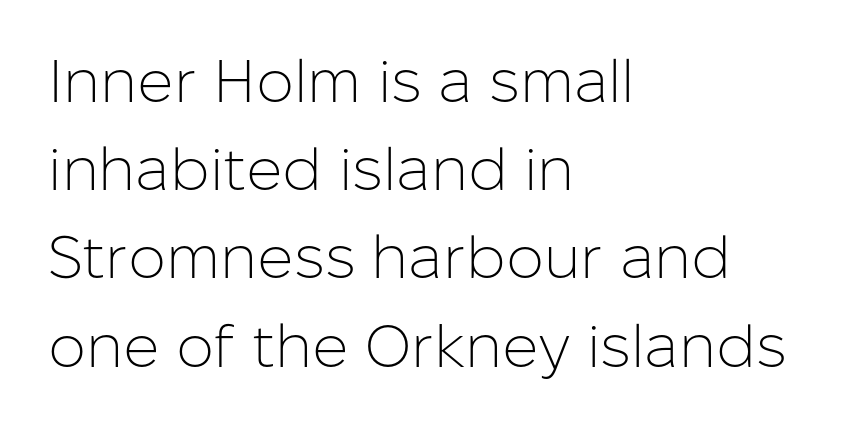
Q: Is the text bold? A: No.
Q: Is the text italic (slanted)? A: No, it is upright.
Q: Is the typeface a serif or a sans-serif typeface? A: Sans-serif.
Q: Is the text underlined? A: No.
Q: How is the paragraph aligned? A: Left-aligned.
Q: Is the spacing between letters normal or unusually wide? A: Normal.
Q: Is the spacing between lines tight, normal or loose? A: Normal.
Q: Width (condensed, normal, or wide)? A: Normal.
Q: Stroke contrast? A: Low.
Q: x-height? A: Medium.
Q: Monospaced? A: No.
